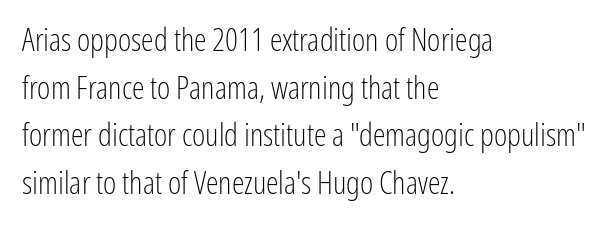
The rendering uses natural spacing where letterforms have individual widths. I'd call this a sans setting — the letters go barefoot. The lettering holds an erect, upright posture throughout. The typeface has the unassuming heft of standard copy or less.
